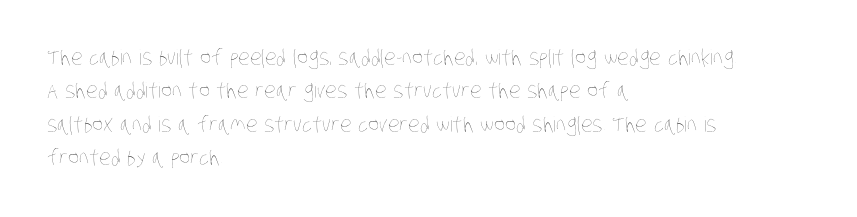
Q: Is the text bold? A: No.
Q: Is the text underlined? A: No.
Q: How is the paragraph aligned? A: Left-aligned.
Q: Is the spacing between letters normal or unusually wide? A: Normal.
Q: Is the spacing between lines tight, normal or loose? A: Normal.
